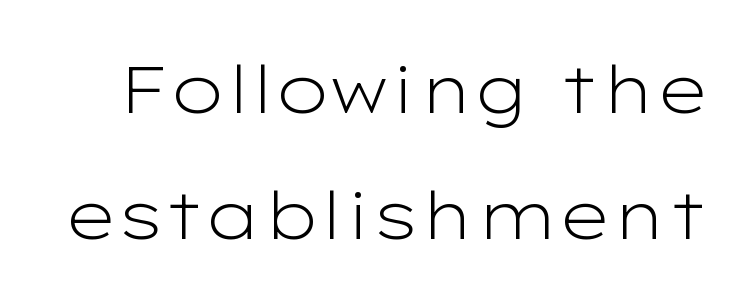
{"serif": "no", "italic": "no", "bold": "no", "weight": "light", "width": "wide", "stroke_contrast": "low", "x_height": "medium", "monospaced": "no", "underline": "no", "line_spacing": "loose", "line_spacing_ratio": 1.91, "letter_spacing": "normal", "letter_spacing_em": 0.0, "glyph_px": 66}
